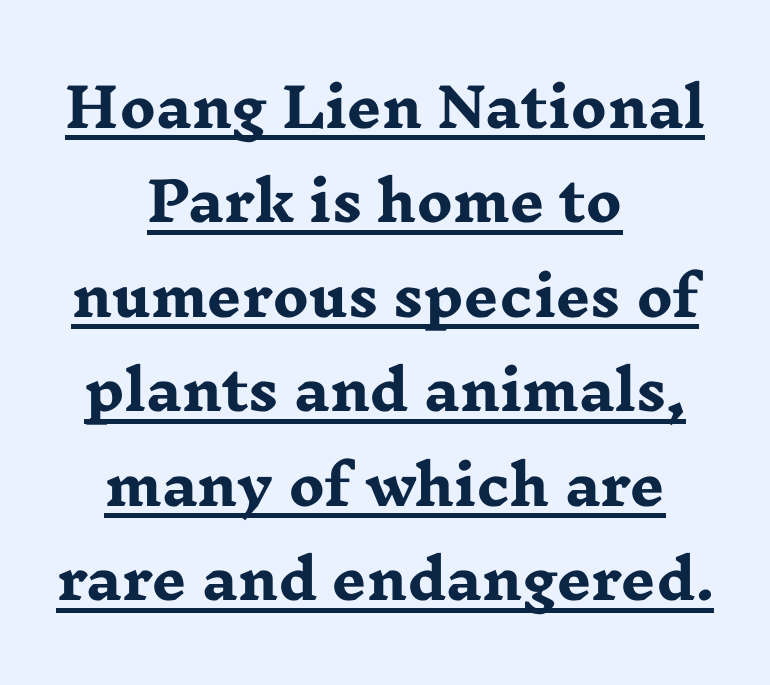
{"serif": "yes", "italic": "no", "bold": "yes", "weight": "heavy", "width": "wide", "stroke_contrast": "low", "x_height": "medium", "monospaced": "no", "underline": "yes", "align": "center", "line_spacing_ratio": 1.75, "letter_spacing": "normal", "letter_spacing_em": 0.0, "glyph_px": 54}
